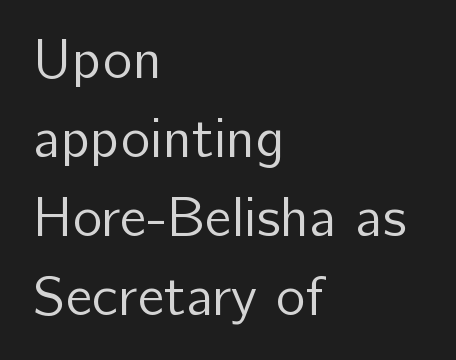
The image shows 56 px regular-weight sans-serif type, upright; set left-aligned, normal line spacing (1.41x), normal letter spacing, not underlined; low stroke contrast and a medium x-height.
